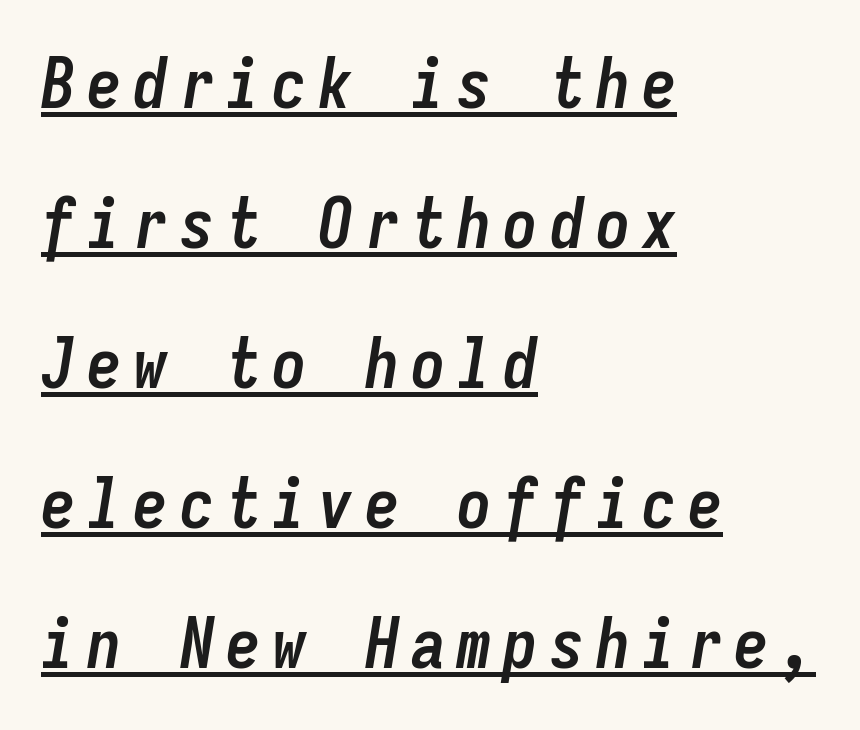
{"italic": "yes", "lean": "right", "slant_degrees": 9, "bold": "yes", "weight": "semibold", "width": "condensed", "stroke_contrast": "low", "x_height": "medium", "monospaced": "yes", "underline": "yes", "align": "left", "line_spacing": "loose", "line_spacing_ratio": 2.03, "glyph_px": 69}
